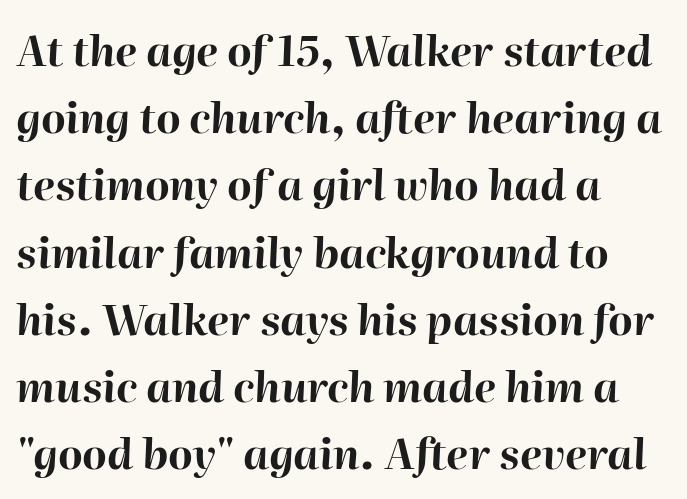
Is this a fixed-width face? No — the glyphs have proportional, varying widths. Does extra space separate the letters? No, they use regular spacing. Every letter is thick-stroked: bold, no question. One-word summary of the alignment: left.
